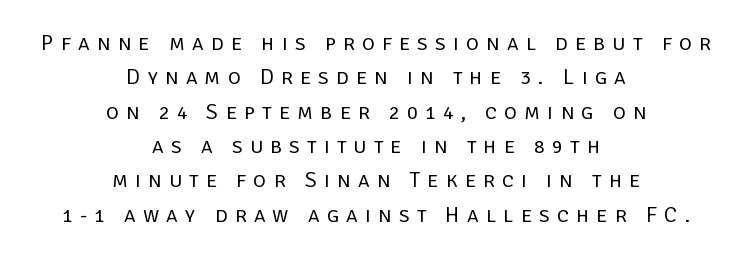
Q: Is the text bold? A: No.
Q: Is the text italic (slanted)? A: No, it is upright.
Q: Is the text underlined? A: No.
Q: How is the paragraph aligned? A: Centered.
Q: Is the spacing between letters normal or unusually wide? A: Unusually wide.
Q: Is the spacing between lines tight, normal or loose? A: Normal.
